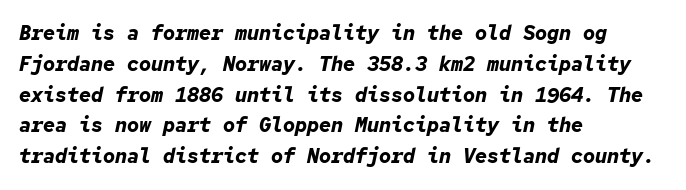
Reading down the column, the eye jumps a familiar distance to each next line. Quick note: underline off. Horizontally, the lines are justified to the leading edge only. The typography opts for an oblique posture over an upright one. Characters follow at the spacing the type designer built in. I'd describe the lettering as bold — thick and assertive.
